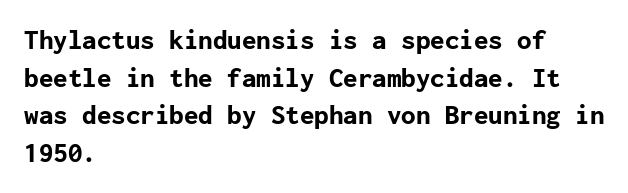
{"serif": "no", "italic": "no", "bold": "yes", "weight": "bold", "width": "normal", "stroke_contrast": "low", "x_height": "medium", "underline": "no", "align": "left", "line_spacing": "normal", "line_spacing_ratio": 1.3, "letter_spacing": "normal", "letter_spacing_em": 0.0, "glyph_px": 29}
